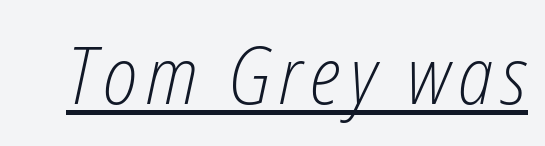
{"italic": "yes", "lean": "right", "slant_degrees": 12, "bold": "no", "weight": "light", "width": "condensed", "stroke_contrast": "low", "x_height": "medium", "monospaced": "no", "underline": "yes", "glyph_px": 80}
